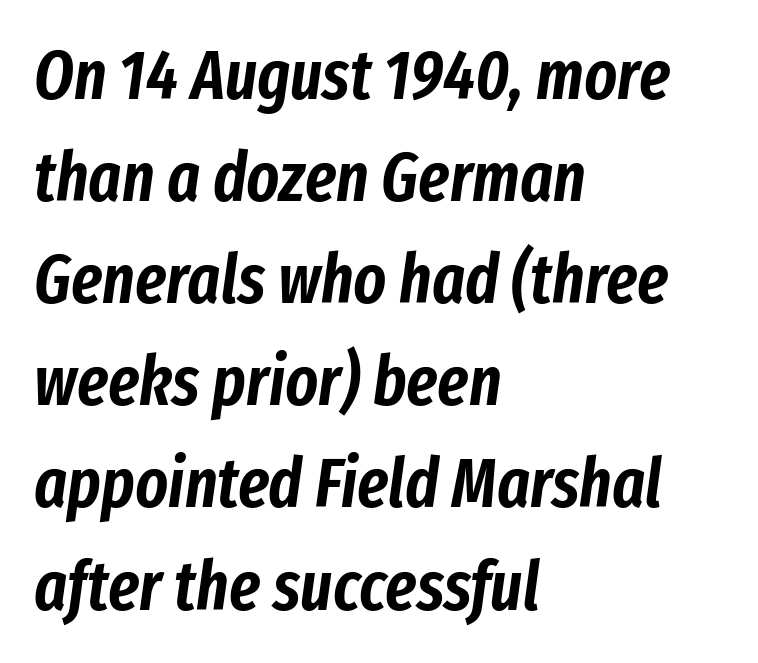
Q: Is the text italic (slanted)? A: Yes, it leans right by about 8 degrees.
Q: Is the text underlined? A: No.
Q: How is the paragraph aligned? A: Left-aligned.
Q: Is the spacing between letters normal or unusually wide? A: Normal.
Q: Is the spacing between lines tight, normal or loose? A: Normal.
Q: Width (condensed, normal, or wide)? A: Condensed.
Q: Stroke contrast? A: Low.
Q: x-height? A: Medium.
Q: Monospaced? A: No.
